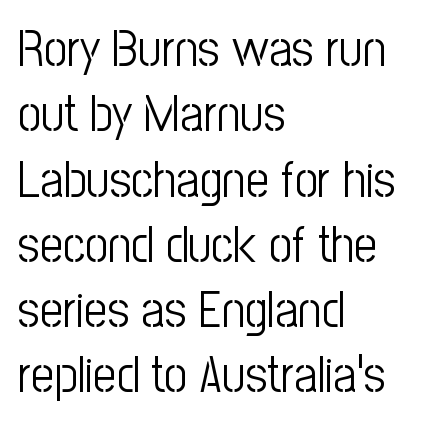
{"serif": "no", "italic": "no", "bold": "no", "weight": "light", "width": "condensed", "stroke_contrast": "low", "x_height": "medium", "monospaced": "no", "underline": "no", "align": "left", "line_spacing": "normal", "line_spacing_ratio": 1.28, "letter_spacing": "normal", "letter_spacing_em": 0.0, "glyph_px": 51}
